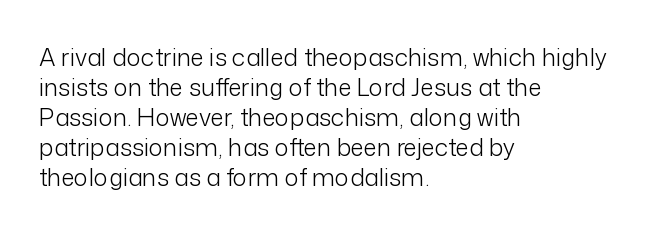
Q: Is the text bold? A: No.
Q: Is the text italic (slanted)? A: No, it is upright.
Q: Is the text underlined? A: No.
Q: How is the paragraph aligned? A: Left-aligned.
Q: Is the spacing between letters normal or unusually wide? A: Normal.
Q: Is the spacing between lines tight, normal or loose? A: Normal.
